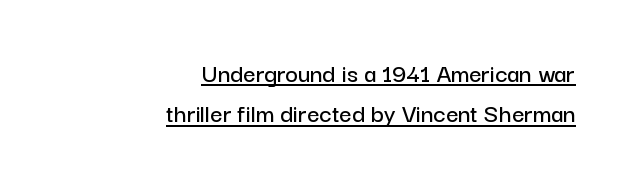
{"italic": "no", "underline": "yes", "align": "right", "line_spacing": "normal", "line_spacing_ratio": 1.5, "letter_spacing": "normal", "letter_spacing_em": 0.0, "glyph_px": 27}
